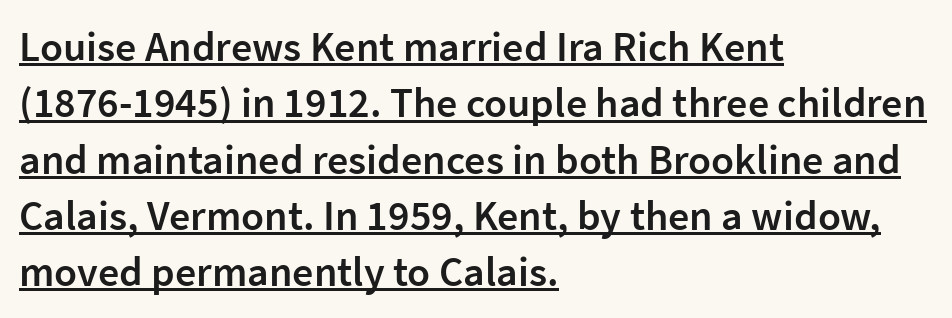
{"serif": "no", "italic": "no", "bold": "semi", "weight": "semibold", "width": "normal", "stroke_contrast": "low", "x_height": "medium", "monospaced": "no", "underline": "yes", "align": "left", "line_spacing": "normal", "line_spacing_ratio": 1.34, "letter_spacing": "normal", "letter_spacing_em": 0.0, "glyph_px": 42}
